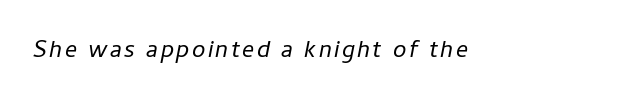
The image shows 24 px text type, italic (leaning right); set not underlined.
